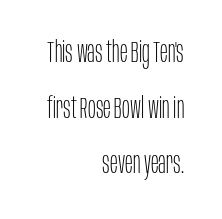
The typeface has the unassuming heft of standard copy or less. The foot of each line stays bare and open. The letters advance in unequal steps, a hallmark of proportional type. Regarding leading, the lines here are spaced well apart. The type sits square on the baseline with zero lean.
